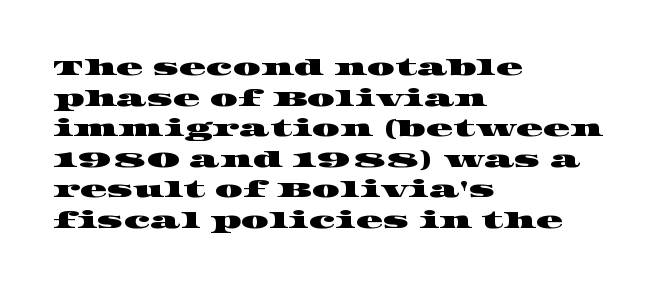
The image shows 22 px text type; set left-aligned, normal line spacing (1.39x), normal letter spacing, not underlined.
